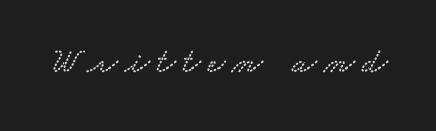
Q: Is the text underlined? A: No.
Q: Is the spacing between letters normal or unusually wide? A: Unusually wide.
Q: Width (condensed, normal, or wide)? A: Wide.
Q: Stroke contrast? A: Low.
Q: x-height? A: Small.
Q: Monospaced? A: No.
